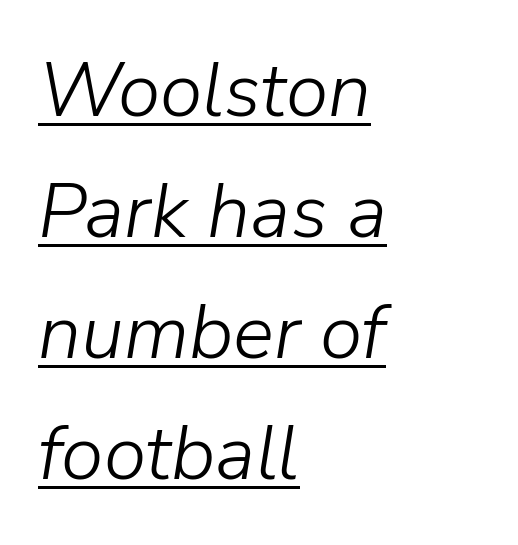
The tracking reads as untouched default to a designer's eye. The designer left line spacing at the default. The rendering anchors every line to the left-hand side. These lines are rendered in a variable-pitch font.
